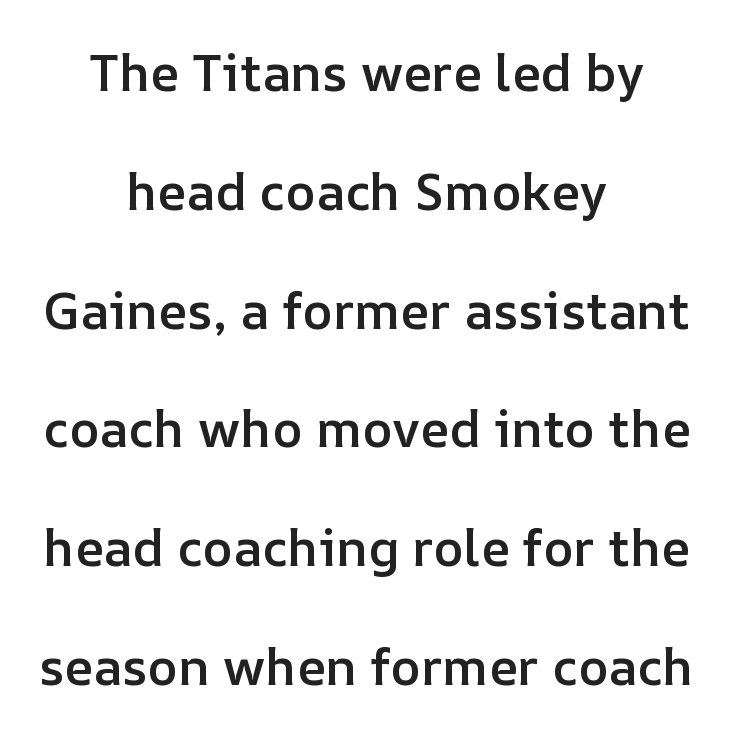
The image shows 51 px semibold type, upright; set centered, loose line spacing (2.33x), normal letter spacing, not underlined; low stroke contrast and a medium x-height.
